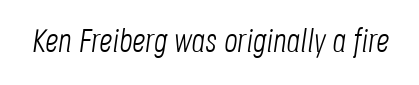
Unbolded letterforms with no extra heft. These lines are rendered in a variable-pitch font. The letterforms sit shoulder to shoulder at normal distance. Plain, unruled lines of type. If you drew a line through each stem, it would be angled.
